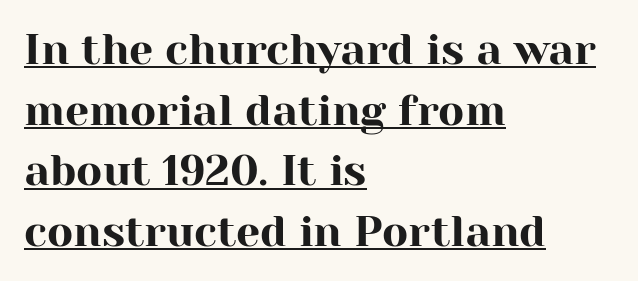
Q: Is the text italic (slanted)? A: No, it is upright.
Q: Is the typeface a serif or a sans-serif typeface? A: Serif.
Q: Is the text underlined? A: Yes.
Q: How is the paragraph aligned? A: Left-aligned.
Q: Is the spacing between letters normal or unusually wide? A: Normal.
Q: Is the spacing between lines tight, normal or loose? A: Normal.
Q: Width (condensed, normal, or wide)? A: Normal.
Q: Stroke contrast? A: High.
Q: x-height? A: Medium.
Q: Monospaced? A: No.
